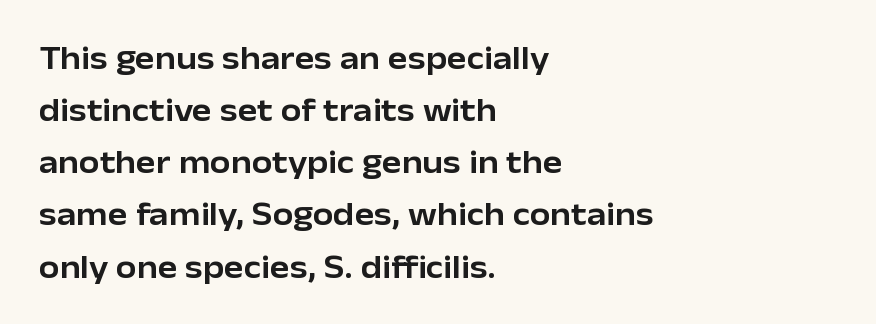
Q: Is the text italic (slanted)? A: No, it is upright.
Q: Is the typeface a serif or a sans-serif typeface? A: Sans-serif.
Q: Is the text underlined? A: No.
Q: How is the paragraph aligned? A: Left-aligned.
Q: Is the spacing between letters normal or unusually wide? A: Normal.
Q: Is the spacing between lines tight, normal or loose? A: Normal.
Q: Width (condensed, normal, or wide)? A: Normal.
Q: Stroke contrast? A: Low.
Q: x-height? A: Medium.
Q: Monospaced? A: No.
